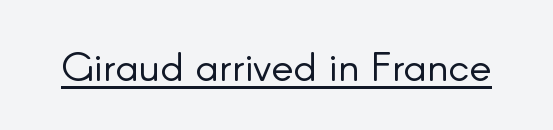
{"serif": "no", "italic": "no", "bold": "no", "weight": "light", "width": "normal", "stroke_contrast": "low", "x_height": "small", "monospaced": "no", "underline": "yes", "letter_spacing": "normal", "letter_spacing_em": 0.0, "glyph_px": 41}
